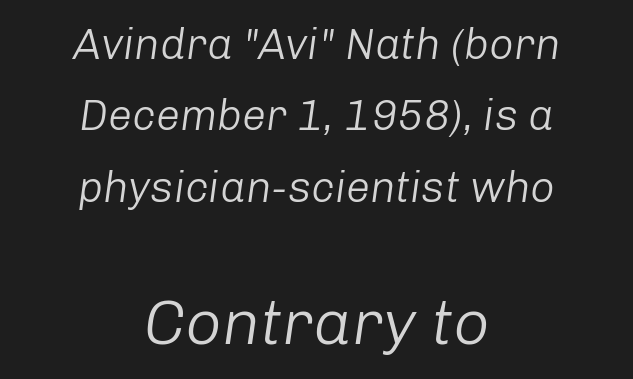
The image shows 64 px light type, italic (leaning right); set centered, normal line spacing (1.66x), normal letter spacing, not underlined; the second (bottom) block is 1.49x larger; low stroke contrast and a medium x-height.
